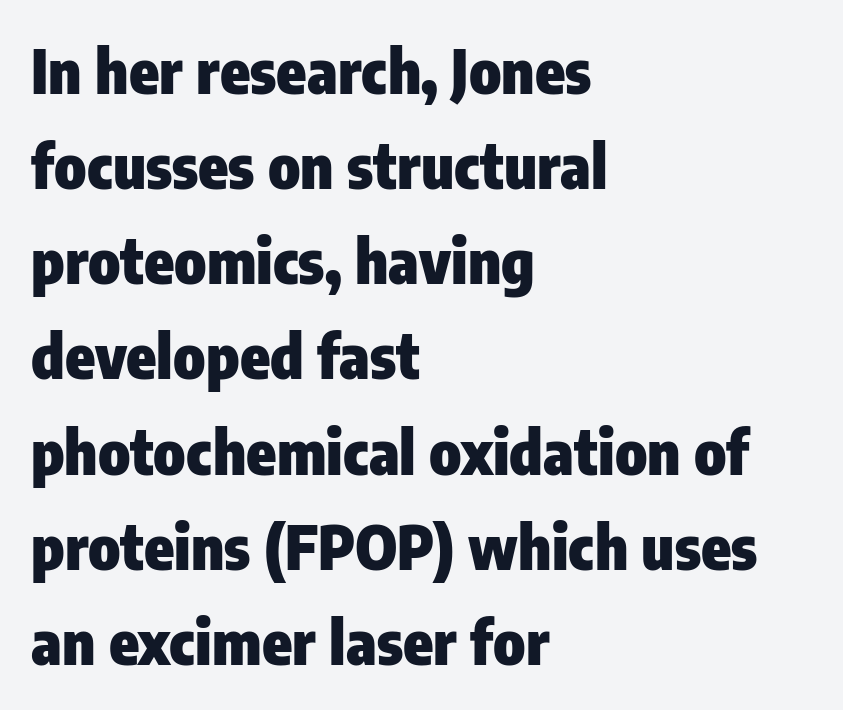
The image shows 61 px heavy, condensed sans-serif type, upright; set left-aligned, normal line spacing (1.56x), normal letter spacing, not underlined; low stroke contrast and a medium x-height.
